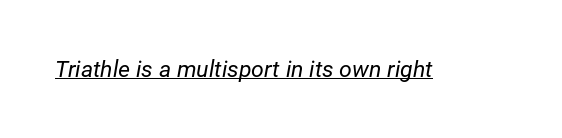
The image shows 23 px text type, italic (leaning right); set normal letter spacing, underlined.
